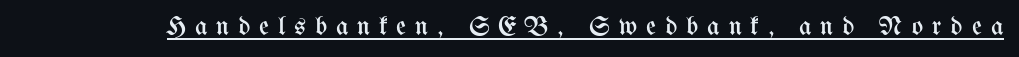
Unlike italic type, these characters show no tilt at all. Glyph-to-glyph distance is far greater than everyday printed text. Underlining? Definitely there. No letter is thick-stroked: the sample isn't bold.
